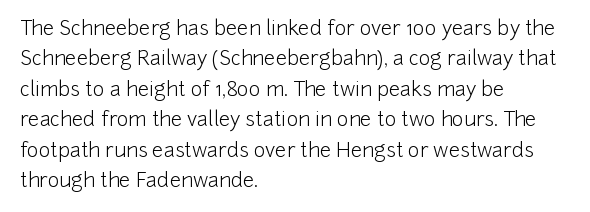
{"italic": "no", "bold": "no", "underline": "no", "align": "left", "line_spacing": "normal", "line_spacing_ratio": 1.52, "letter_spacing": "normal", "letter_spacing_em": 0.0, "glyph_px": 20}
